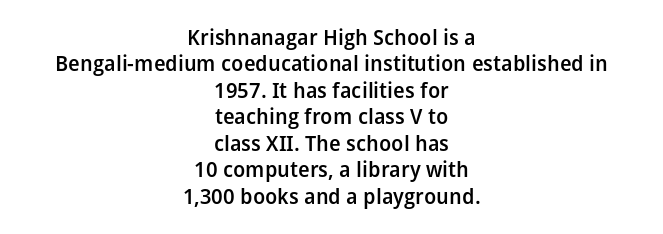
{"italic": "no", "bold": "semi", "underline": "no", "align": "center", "line_spacing": "normal", "line_spacing_ratio": 1.26, "letter_spacing": "normal", "letter_spacing_em": 0.0, "glyph_px": 21}
